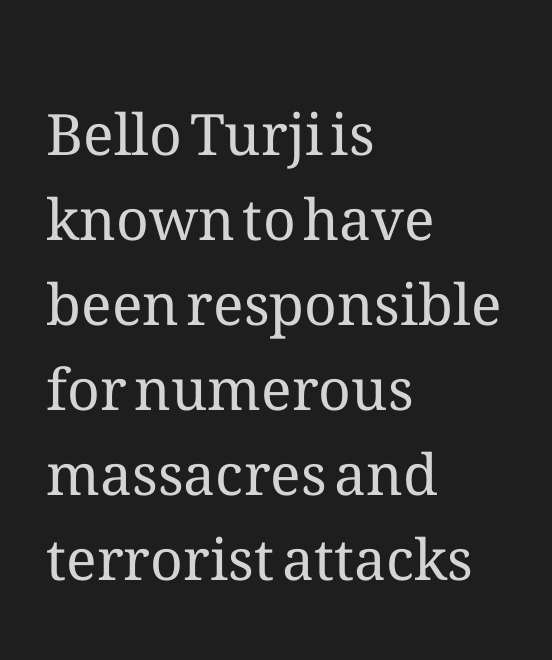
The words here are not underlined. Line starts are locked; line ends wander. Honestly, the letter spacing is just normal — you wouldn't notice it. Proportional: the letters do not fall into vertical columns. The font is comparable to plain body text, perhaps lighter. The letters stand straight up with perfectly vertical stems.
